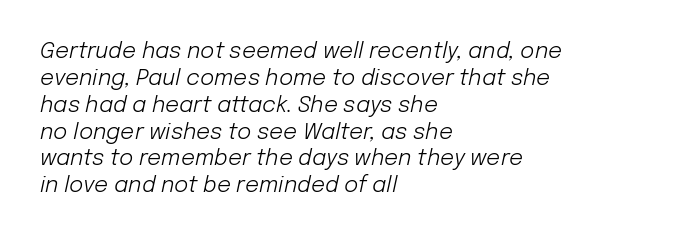
Short note: letters normally spaced. Is the stroke heavy? The answer is a plain regular-or-lighter. In CSS terms this would be text-align: left. Underline: absent. The face used here has a pronounced slope to its letters.
